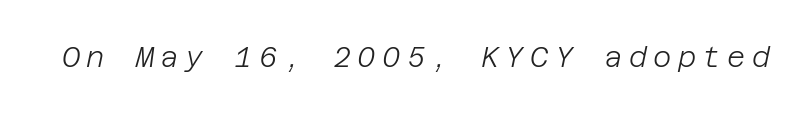
Q: Is the text bold? A: No.
Q: Is the text italic (slanted)? A: Yes, it leans right by about 12 degrees.
Q: Is the text underlined? A: No.
Q: Is the spacing between letters normal or unusually wide? A: Unusually wide.
Q: Width (condensed, normal, or wide)? A: Normal.
Q: Stroke contrast? A: Low.
Q: x-height? A: Large.
